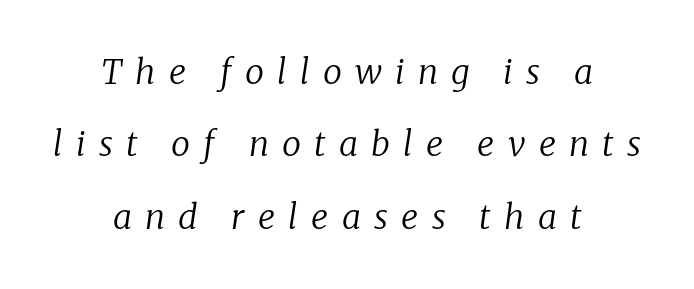
{"serif": "yes", "italic": "yes", "lean": "right", "slant_degrees": 8, "bold": "no", "weight": "regular", "width": "normal", "stroke_contrast": "low", "x_height": "medium", "monospaced": "no", "underline": "no", "align": "center", "line_spacing": "loose", "line_spacing_ratio": 2.13, "letter_spacing": "wide", "letter_spacing_em": 0.39, "glyph_px": 34}
